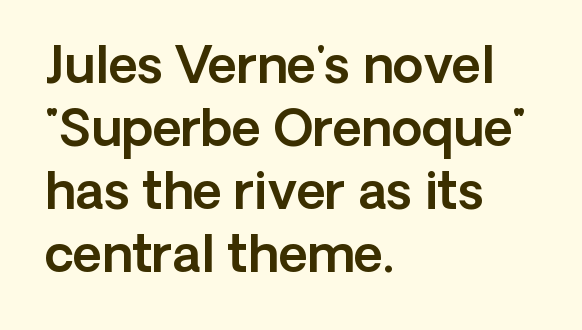
{"serif": "no", "italic": "no", "width": "normal", "x_height": "medium", "monospaced": "no", "underline": "no", "align": "left", "line_spacing": "normal", "line_spacing_ratio": 1.26, "letter_spacing": "normal", "letter_spacing_em": 0.0, "glyph_px": 50}
